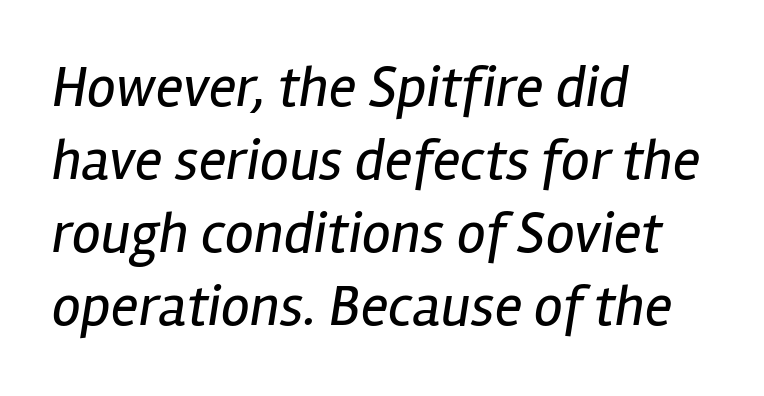
The image shows 58 px regular-weight, condensed type, italic (leaning right); set left-aligned, normal line spacing (1.26x), normal letter spacing, not underlined; low stroke contrast and a medium x-height.
